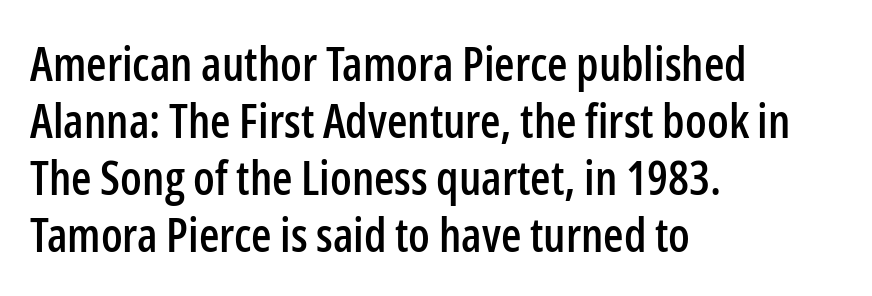
Q: Is the text italic (slanted)? A: No, it is upright.
Q: Is the typeface a serif or a sans-serif typeface? A: Sans-serif.
Q: Is the text underlined? A: No.
Q: How is the paragraph aligned? A: Left-aligned.
Q: Is the spacing between letters normal or unusually wide? A: Normal.
Q: Width (condensed, normal, or wide)? A: Condensed.
Q: Stroke contrast? A: Low.
Q: x-height? A: Medium.
Q: Monospaced? A: No.
